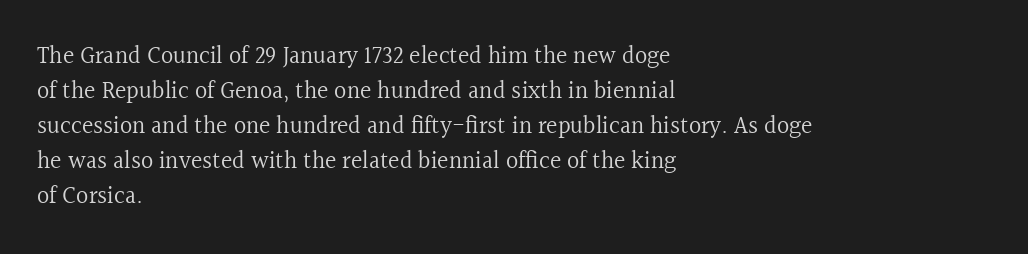
The image shows 24 px text type, upright; set left-aligned, normal line spacing (1.46x), normal letter spacing, not underlined.
